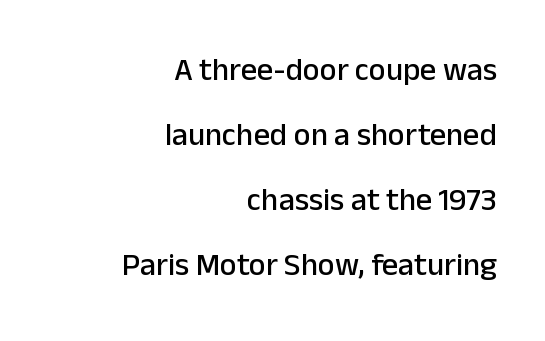
Rendered with straight, roman letterforms. Lines of text with bare space underneath. Line endings align vertically; line beginnings do not. In terms of letterspacing, this is plain default setting. Varying glyph widths throughout — classic text-font behaviour. To sum up the face: it is a sans, with no serifs.
